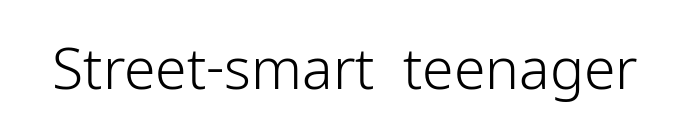
Ascenders rise straight up at ninety degrees. The area under the type is left untouched. Do the characters align in a grid? No, the font is proportional. This sample uses plain, unmodified letter spacing. Classification — sans serif. The passage shown is not bold in any degree.
